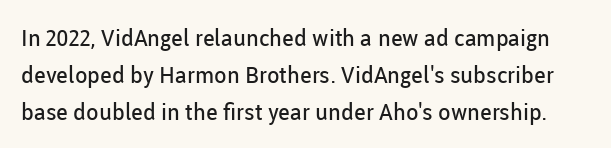
{"italic": "no", "bold": "no", "underline": "no", "line_spacing": "normal", "line_spacing_ratio": 1.6, "letter_spacing": "normal", "letter_spacing_em": 0.0, "glyph_px": 23}
